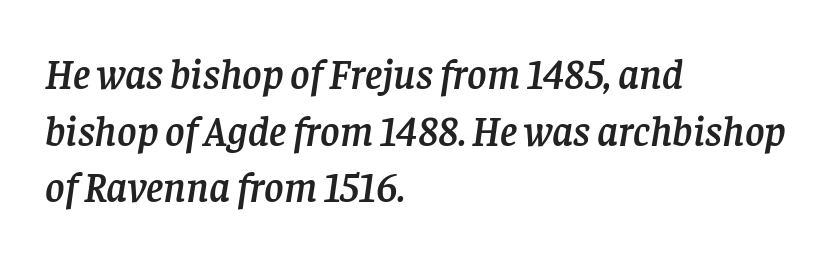
Notice how the passage keeps a crisp vertical edge on the left only. Whoever set this chose a conventional vertical rhythm. Underlining? Definitely not there. Look at the bottom of the vertical strokes: they flare into serifs here. Caption: standard tracking, unaltered.
